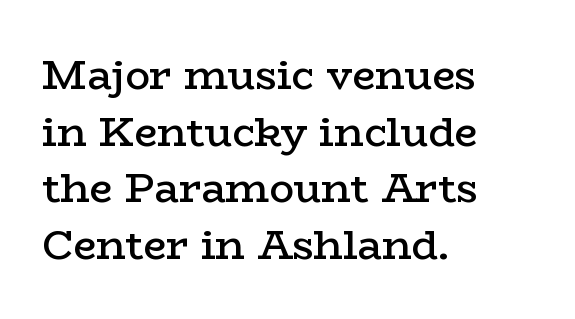
{"serif": "yes", "italic": "no", "bold": "semi", "weight": "semibold", "width": "wide", "stroke_contrast": "low", "x_height": "medium", "monospaced": "no", "underline": "no", "align": "left", "line_spacing": "normal", "line_spacing_ratio": 1.38, "letter_spacing": "normal", "letter_spacing_em": 0.0, "glyph_px": 41}
